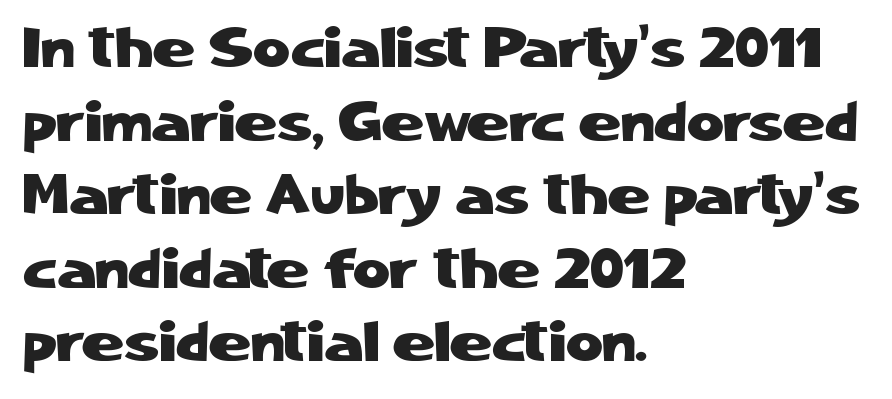
Q: Is the text italic (slanted)? A: No, it is upright.
Q: Is the typeface a serif or a sans-serif typeface? A: Sans-serif.
Q: Is the text underlined? A: No.
Q: How is the paragraph aligned? A: Left-aligned.
Q: Is the spacing between letters normal or unusually wide? A: Normal.
Q: Is the spacing between lines tight, normal or loose? A: Normal.
Q: Width (condensed, normal, or wide)? A: Normal.
Q: Stroke contrast? A: Low.
Q: x-height? A: Medium.
Q: Monospaced? A: No.
